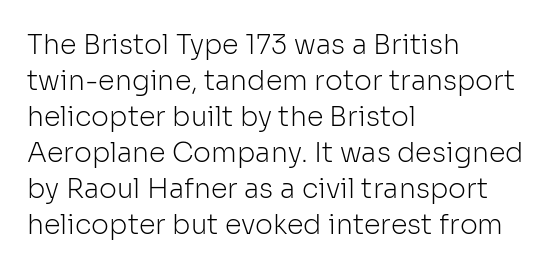
The image shows 27 px text type, upright; set left-aligned, normal line spacing (1.33x), normal letter spacing, not underlined.
